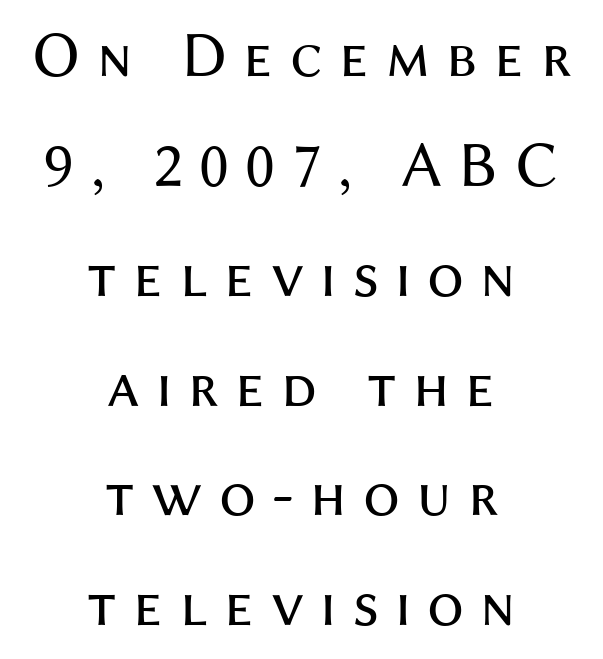
The image shows 65 px regular-weight sans-serif type, upright; set centered, normal line spacing (1.69x), unusually wide letter spacing (+0.25 em), not underlined; medium stroke contrast and a medium x-height.
